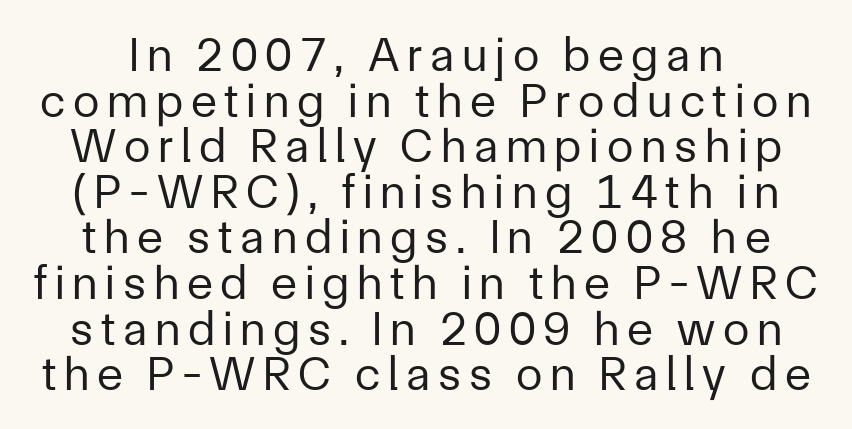
Q: Is the text bold? A: No.
Q: Is the text italic (slanted)? A: No, it is upright.
Q: Is the typeface a serif or a sans-serif typeface? A: Sans-serif.
Q: Is the text underlined? A: No.
Q: Is the spacing between lines tight, normal or loose? A: Tight.
Q: Width (condensed, normal, or wide)? A: Normal.
Q: Stroke contrast? A: Low.
Q: x-height? A: Medium.
Q: Monospaced? A: No.
